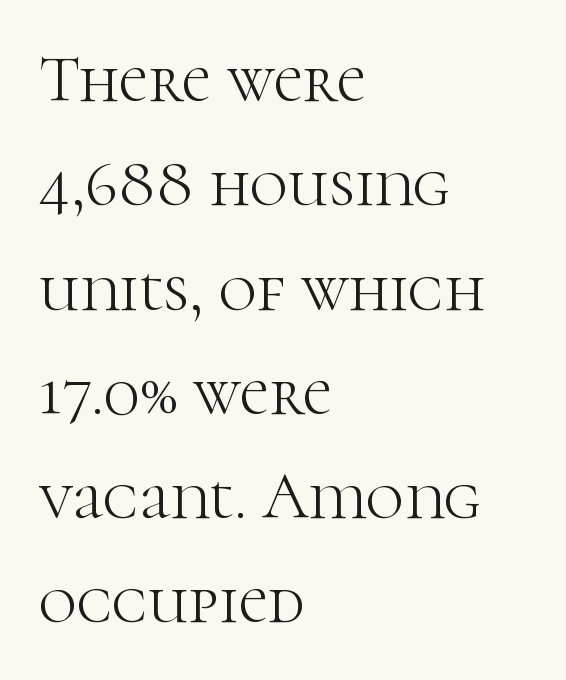
{"serif": "yes", "italic": "no", "bold": "no", "weight": "light", "width": "normal", "stroke_contrast": "high", "x_height": "medium", "monospaced": "no", "underline": "no", "align": "left", "line_spacing": "normal", "line_spacing_ratio": 1.58, "letter_spacing": "normal", "letter_spacing_em": 0.0, "glyph_px": 66}
